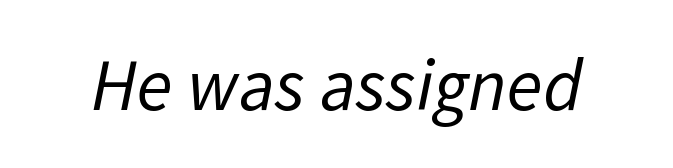
The image shows 74 px regular-weight sans-serif type; set normal letter spacing, not underlined; low stroke contrast and a medium x-height.
